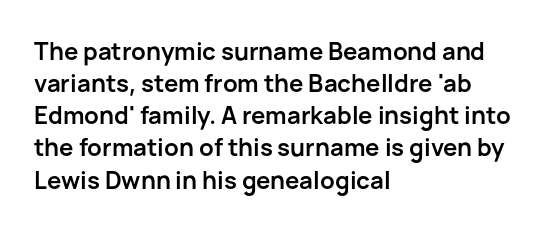
Q: Is the text bold? A: Yes.
Q: Is the text italic (slanted)? A: No, it is upright.
Q: Is the text underlined? A: No.
Q: How is the paragraph aligned? A: Left-aligned.
Q: Is the spacing between letters normal or unusually wide? A: Normal.
Q: Is the spacing between lines tight, normal or loose? A: Normal.
